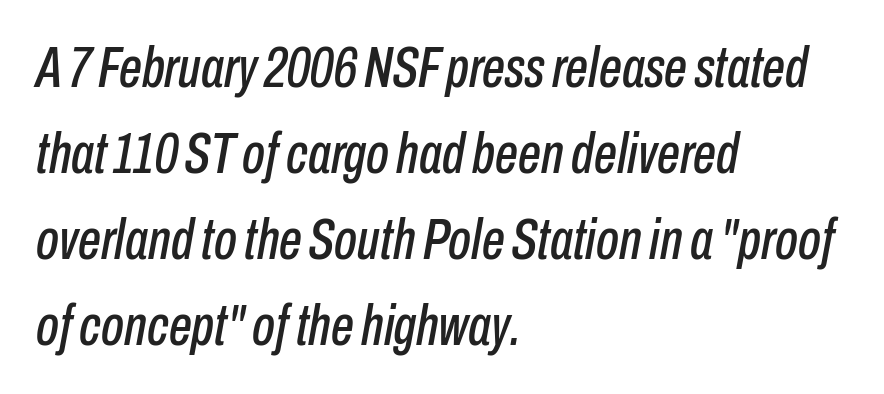
{"italic": "yes", "lean": "right", "slant_degrees": 10, "width": "condensed", "stroke_contrast": "low", "x_height": "medium", "monospaced": "no", "underline": "no", "align": "left", "line_spacing": "normal", "line_spacing_ratio": 1.48, "letter_spacing": "normal", "letter_spacing_em": 0.0, "glyph_px": 58}
